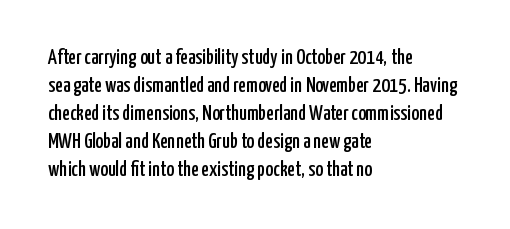
The image shows 21 px text type, upright; set left-aligned, normal line spacing (1.33x), normal letter spacing, not underlined.
